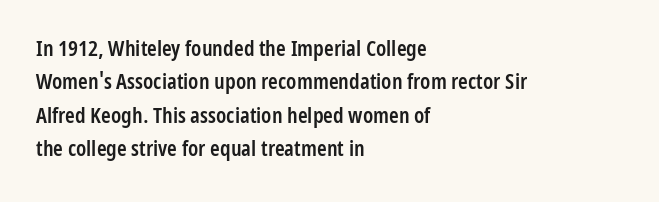
The image shows 22 px text type, upright; set left-aligned, normal line spacing (1.52x), normal letter spacing, not underlined.
